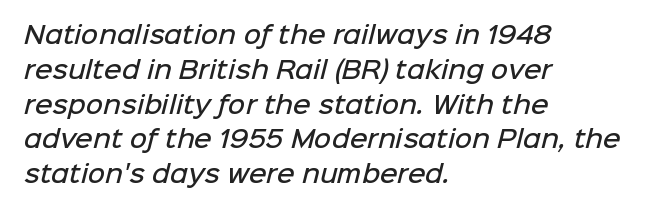
The image shows 24 px text type; set left-aligned, normal line spacing (1.45x), normal letter spacing, not underlined.
